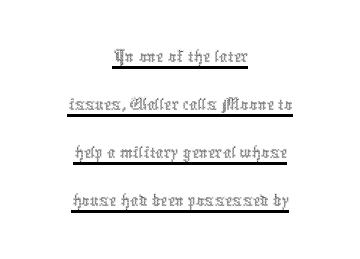
{"italic": "no", "bold": "no", "weight": "thin", "width": "condensed", "x_height": "medium", "monospaced": "no", "underline": "yes", "align": "center", "line_spacing_ratio": 1.17, "letter_spacing": "normal", "letter_spacing_em": 0.0, "glyph_px": 41}
